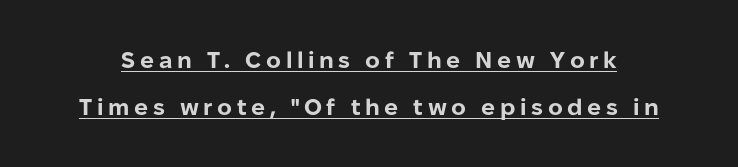
Q: Is the text bold? A: Yes.
Q: Is the text italic (slanted)? A: No, it is upright.
Q: Is the text underlined? A: Yes.
Q: Is the spacing between letters normal or unusually wide? A: Unusually wide.
Q: Is the spacing between lines tight, normal or loose? A: Loose.
